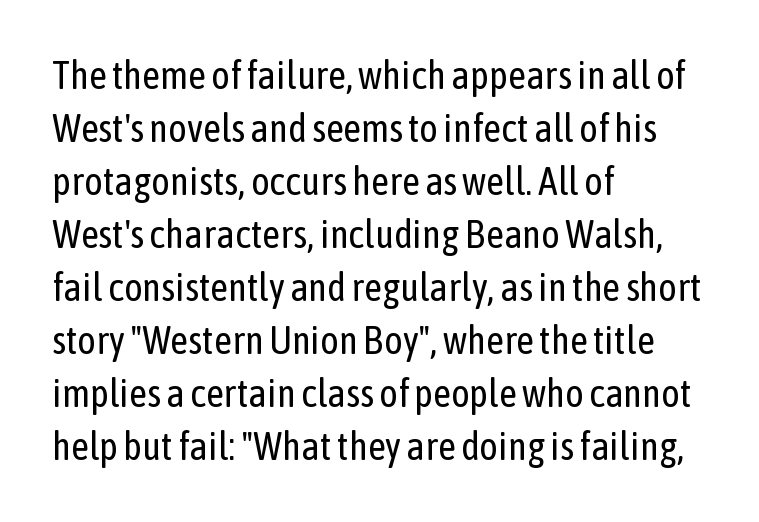
The image shows 39 px regular-weight, condensed sans-serif type, upright; set left-aligned, normal line spacing (1.36x), normal letter spacing, not underlined; low stroke contrast and a medium x-height.
